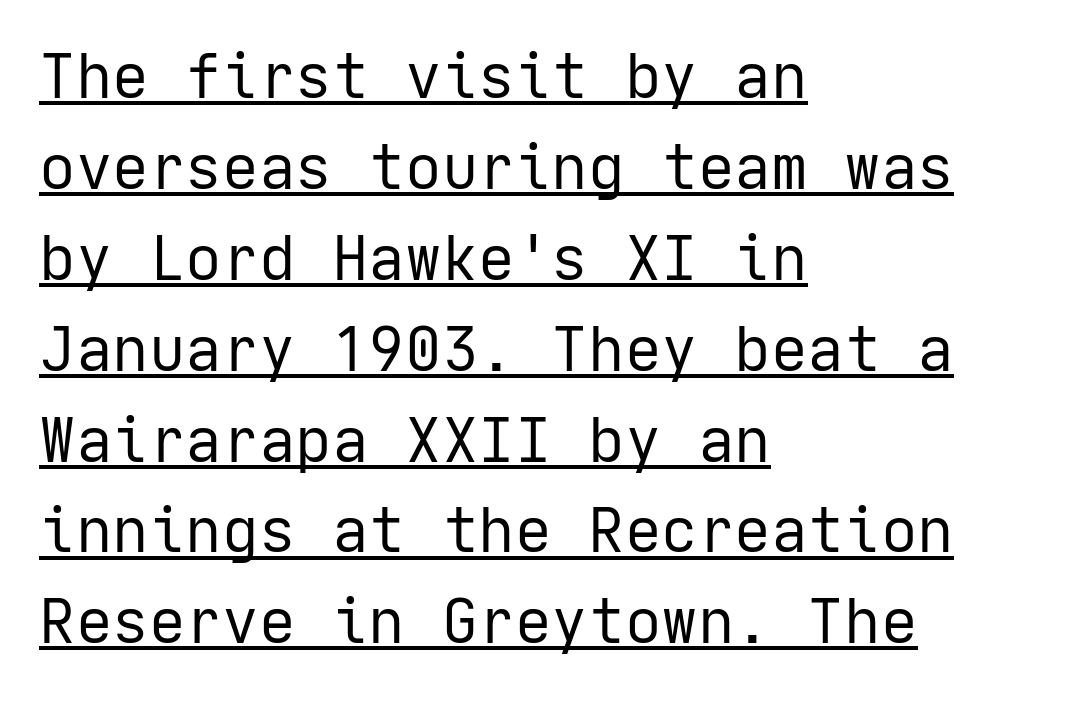
Posture: upright roman. Underlining? Definitely there. Each new line begins a customary step beneath the previous one. The face looks like a standard text weight, possibly lighter. The ragged edge is on the right, which tells us the setting is flush left. The type is set solid horizontally, with unmodified tracking.
